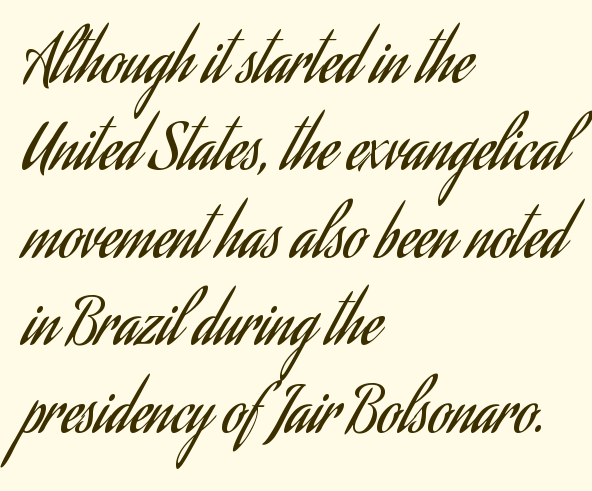
The image shows 62 px regular-weight, condensed sans-serif type; set left-aligned, normal line spacing (1.41x), normal letter spacing, not underlined; low stroke contrast and a small x-height.
